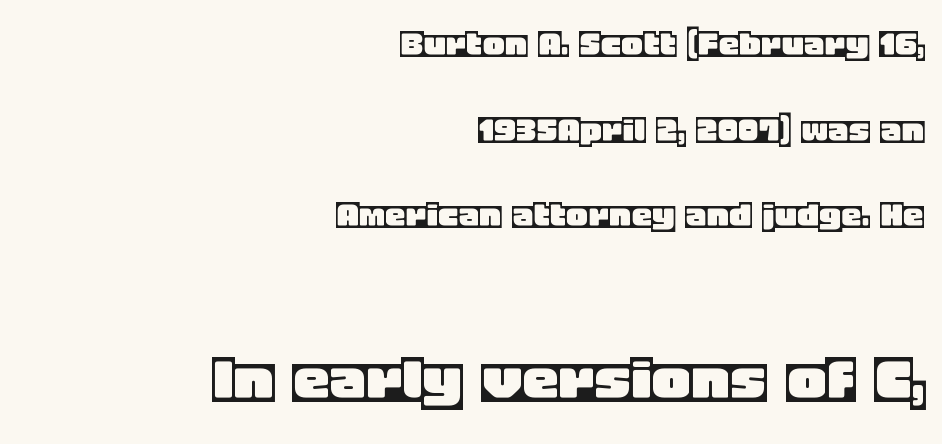
Q: Is the text italic (slanted)? A: No, it is upright.
Q: Is the text underlined? A: No.
Q: How is the paragraph aligned? A: Right-aligned.
Q: Is the spacing between letters normal or unusually wide? A: Normal.
Q: Is the spacing between lines tight, normal or loose? A: Loose.
Q: Which block of text is set in a larger size, the first (top) or the second (bottom)? A: The second (bottom) one.
Q: Width (condensed, normal, or wide)? A: Normal.
Q: x-height? A: Large.
Q: Monospaced? A: No.
